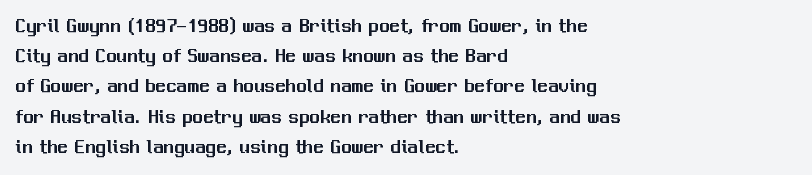
The image shows 21 px text type, upright; set left-aligned, normal line spacing (1.44x), normal letter spacing, not underlined.
